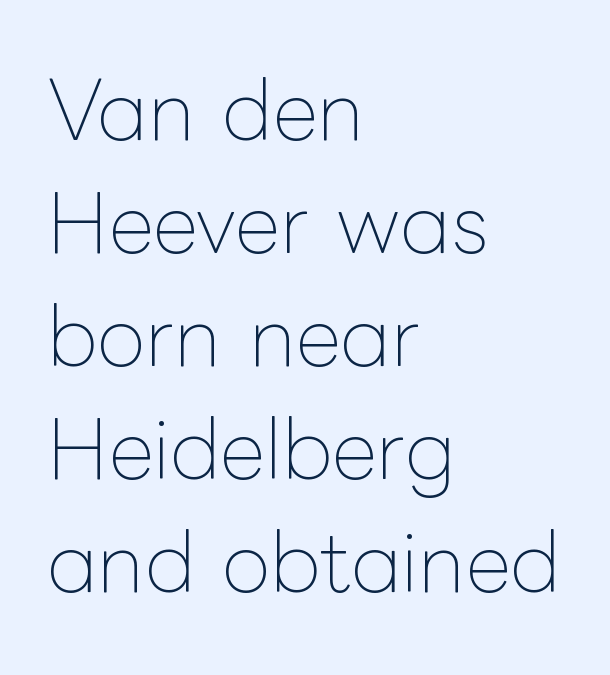
Q: Is the text bold? A: No.
Q: Is the text italic (slanted)? A: No, it is upright.
Q: Is the text underlined? A: No.
Q: How is the paragraph aligned? A: Left-aligned.
Q: Is the spacing between letters normal or unusually wide? A: Normal.
Q: Is the spacing between lines tight, normal or loose? A: Normal.
Q: Width (condensed, normal, or wide)? A: Normal.
Q: Stroke contrast? A: Low.
Q: x-height? A: Medium.
Q: Monospaced? A: No.
